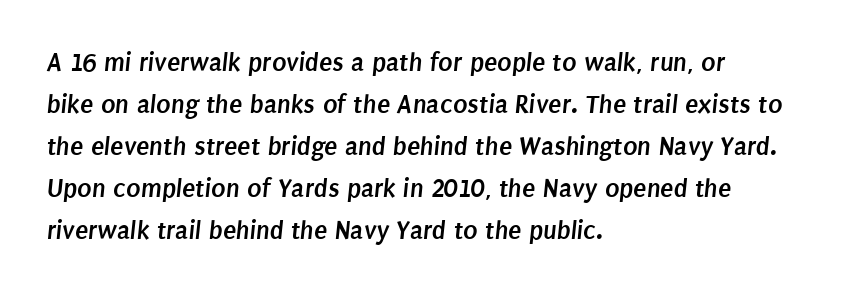
The image shows 27 px bold type; set left-aligned, normal line spacing (1.56x), normal letter spacing, not underlined.
